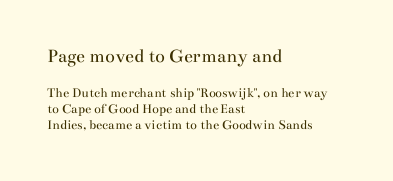
The image shows 20 px text type, upright; set left-aligned, tight line spacing (1.15x), normal letter spacing, not underlined; the first (top) block is 1.43x larger.
